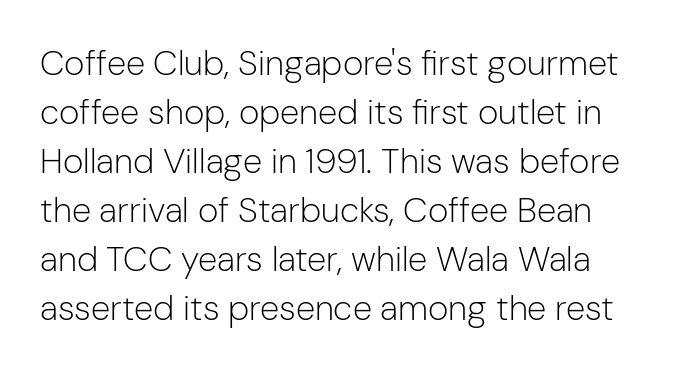
{"serif": "no", "italic": "no", "bold": "no", "weight": "light", "width": "normal", "stroke_contrast": "low", "x_height": "medium", "monospaced": "no", "underline": "no", "align": "left", "line_spacing": "normal", "line_spacing_ratio": 1.4, "letter_spacing": "normal", "letter_spacing_em": 0.0, "glyph_px": 35}
